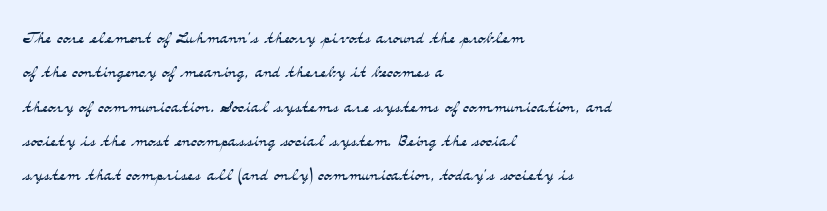
The image shows 23 px text type; set left-aligned, normal line spacing (1.49x), normal letter spacing, not underlined.
